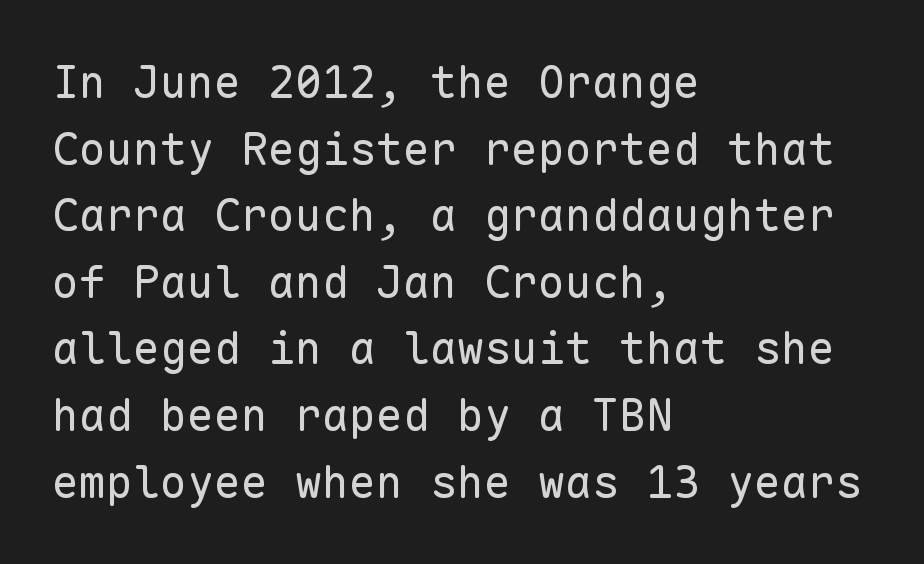
{"serif": "no", "italic": "no", "bold": "no", "weight": "regular", "width": "normal", "stroke_contrast": "low", "x_height": "medium", "monospaced": "yes", "underline": "no", "align": "left", "line_spacing": "normal", "line_spacing_ratio": 1.48, "letter_spacing": "normal", "letter_spacing_em": 0.0, "glyph_px": 45}
